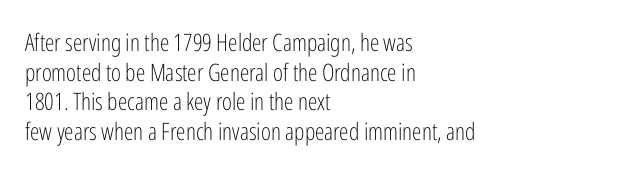
Words appear dense and cohesive because spacing is normal. Stem width sits at or under what a default text font uses. Honestly, there is no underline to notice here at all. The lettering stays uniformly vertical, giving the passage a roman look.
